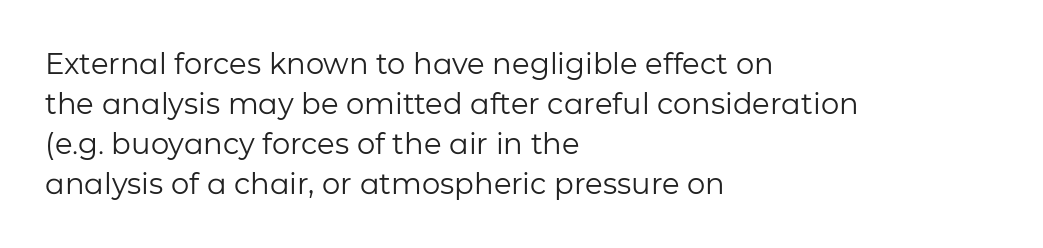
Q: Is the text bold? A: No.
Q: Is the text italic (slanted)? A: No, it is upright.
Q: Is the typeface a serif or a sans-serif typeface? A: Sans-serif.
Q: Is the text underlined? A: No.
Q: How is the paragraph aligned? A: Left-aligned.
Q: Is the spacing between letters normal or unusually wide? A: Normal.
Q: Is the spacing between lines tight, normal or loose? A: Normal.
Q: Width (condensed, normal, or wide)? A: Normal.
Q: Stroke contrast? A: Low.
Q: x-height? A: Medium.
Q: Monospaced? A: No.
